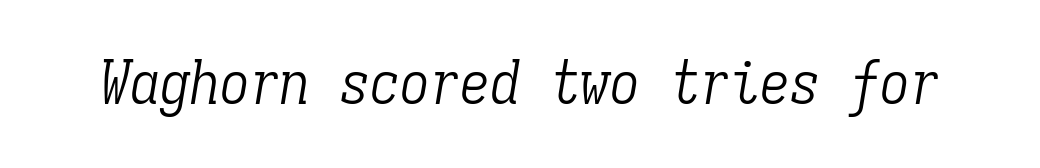
{"serif": "yes", "italic": "yes", "lean": "right", "slant_degrees": 9, "bold": "no", "weight": "light", "width": "condensed", "stroke_contrast": "low", "x_height": "medium", "monospaced": "yes", "underline": "no", "letter_spacing": "normal", "letter_spacing_em": 0.0, "glyph_px": 60}
